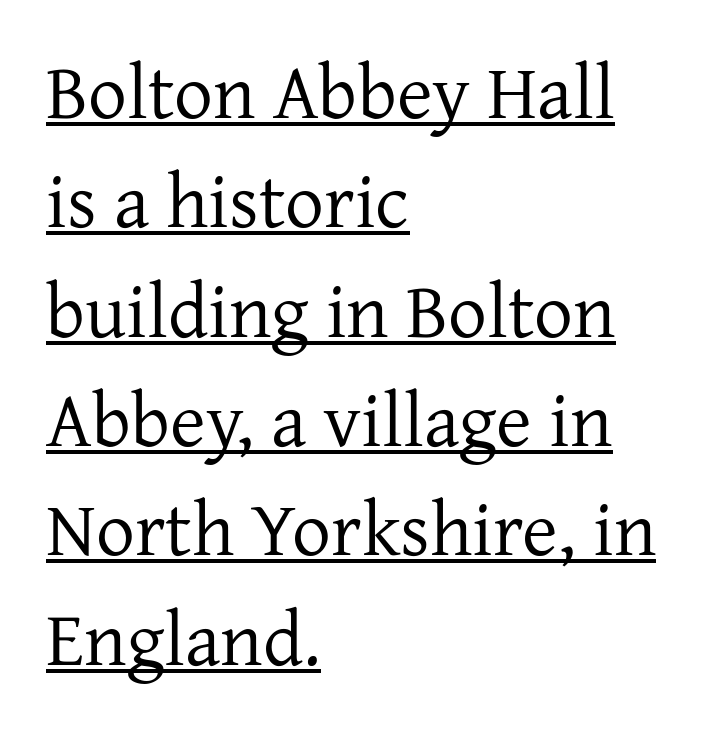
The image shows 77 px regular-weight serif type, upright; set left-aligned, normal line spacing (1.42x), normal letter spacing, underlined; low stroke contrast and a medium x-height.
